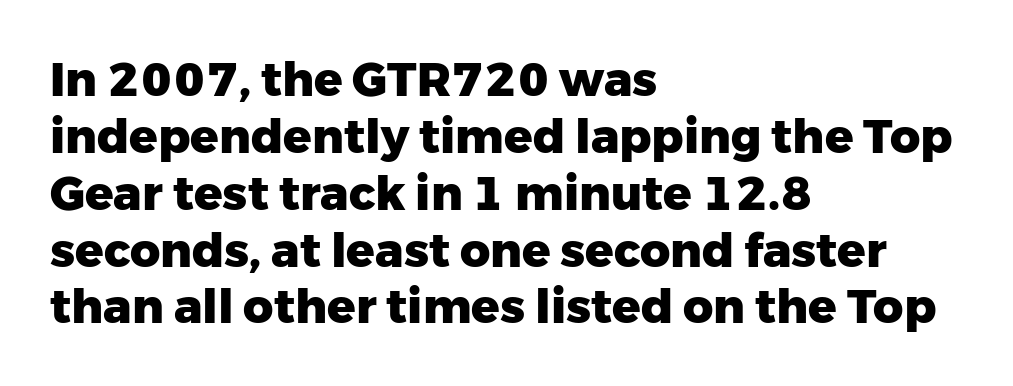
{"serif": "no", "italic": "no", "bold": "yes", "weight": "heavy", "width": "normal", "stroke_contrast": "low", "x_height": "medium", "monospaced": "no", "underline": "no", "align": "left", "line_spacing_ratio": 1.21, "letter_spacing": "normal", "letter_spacing_em": 0.0, "glyph_px": 47}
